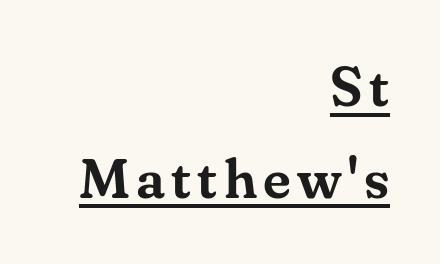
Font category for this specimen: serif. Emphasis is given by a line drawn under the lettering. Horizontally, the lines are justified to the trailing edge only. A typesetter would call this proportional, since set widths differ per character.
